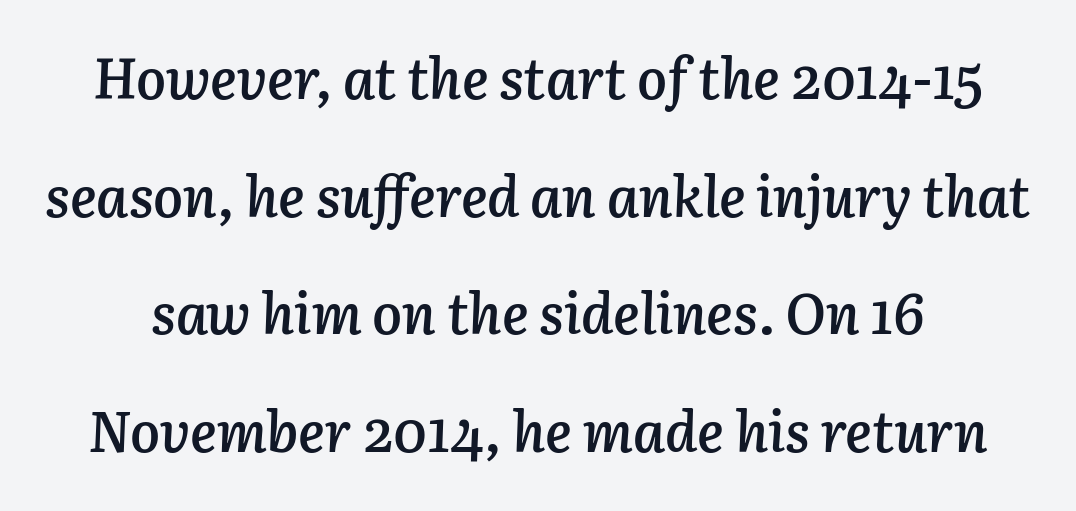
The image shows 56 px semibold type, italic (leaning right); set loose line spacing (2.1x), normal letter spacing, not underlined; low stroke contrast and a medium x-height.
